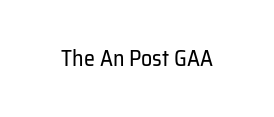
The image shows 22 px text type, upright; set normal letter spacing, not underlined.
